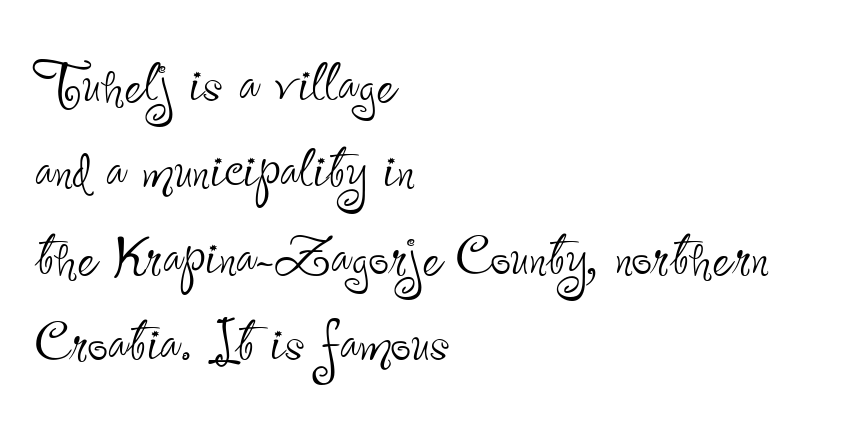
Q: Is the text bold? A: No.
Q: Is the text italic (slanted)? A: Yes.
Q: Is the typeface a serif or a sans-serif typeface? A: Sans-serif.
Q: Is the text underlined? A: No.
Q: How is the paragraph aligned? A: Left-aligned.
Q: Is the spacing between letters normal or unusually wide? A: Normal.
Q: Width (condensed, normal, or wide)? A: Condensed.
Q: Stroke contrast? A: Low.
Q: x-height? A: Small.
Q: Monospaced? A: No.
